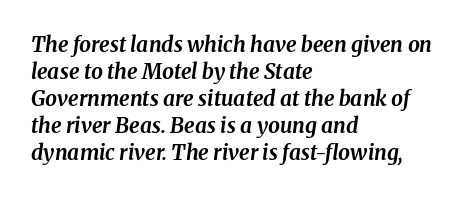
Q: Is the text bold? A: Yes.
Q: Is the text italic (slanted)? A: Yes, it leans right by about 8 degrees.
Q: Is the text underlined? A: No.
Q: How is the paragraph aligned? A: Left-aligned.
Q: Is the spacing between letters normal or unusually wide? A: Normal.
Q: Is the spacing between lines tight, normal or loose? A: Normal.
